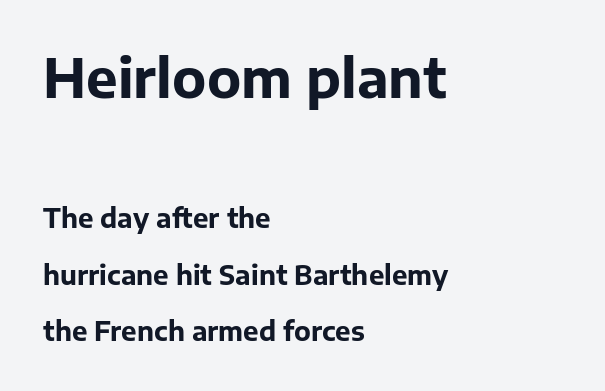
Q: Is the text bold? A: Yes.
Q: Is the text italic (slanted)? A: No, it is upright.
Q: Is the typeface a serif or a sans-serif typeface? A: Sans-serif.
Q: Is the text underlined? A: No.
Q: How is the paragraph aligned? A: Left-aligned.
Q: Is the spacing between letters normal or unusually wide? A: Normal.
Q: Is the spacing between lines tight, normal or loose? A: Loose.
Q: Which block of text is set in a larger size, the first (top) or the second (bottom)? A: The first (top) one.
Q: Width (condensed, normal, or wide)? A: Normal.
Q: Stroke contrast? A: Low.
Q: x-height? A: Medium.
Q: Monospaced? A: No.
